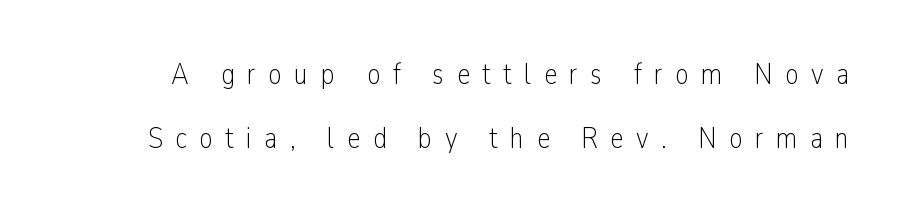
Q: Is the text bold? A: No.
Q: Is the text italic (slanted)? A: No, it is upright.
Q: Is the typeface a serif or a sans-serif typeface? A: Sans-serif.
Q: Is the text underlined? A: No.
Q: Is the spacing between letters normal or unusually wide? A: Unusually wide.
Q: Is the spacing between lines tight, normal or loose? A: Loose.
Q: Width (condensed, normal, or wide)? A: Condensed.
Q: Stroke contrast? A: Low.
Q: x-height? A: Medium.
Q: Monospaced? A: No.
